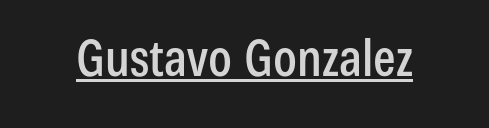
{"serif": "no", "italic": "no", "width": "condensed", "stroke_contrast": "low", "x_height": "medium", "monospaced": "no", "underline": "yes", "letter_spacing": "normal", "letter_spacing_em": 0.0, "glyph_px": 50}
